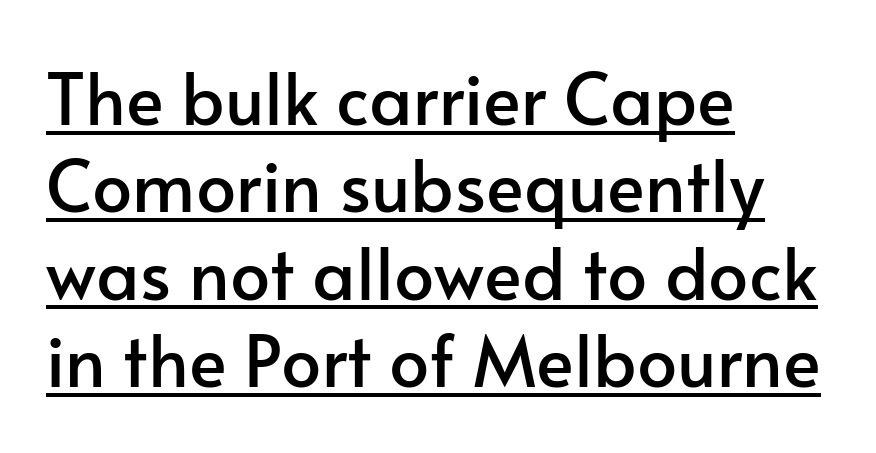
Characters follow at the spacing the type designer built in. The rendered words wear a rule along their underside. The text block is weighted toward the left margin, trailing off unevenly rightward. Is this a sans? Yes — the strokes have no serifs. The face used here is proportionally spaced, like ordinary book or web type. The lettering holds an erect, upright posture throughout.
